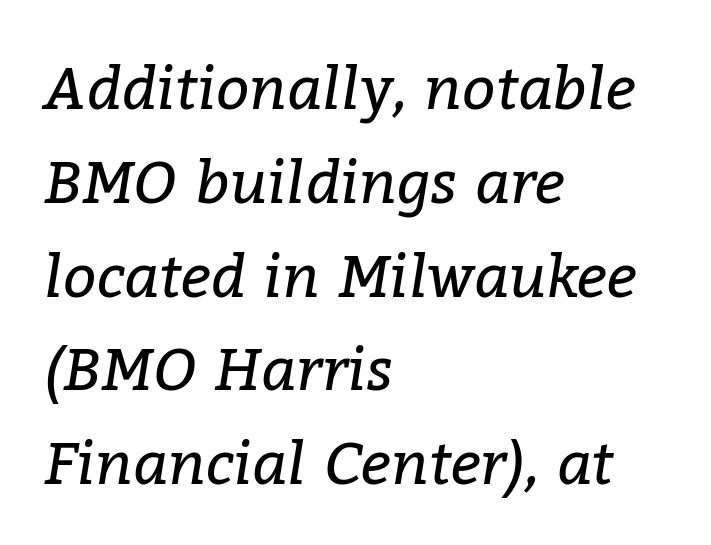
{"serif": "yes", "italic": "yes", "lean": "right", "slant_degrees": 9, "bold": "no", "weight": "regular", "width": "normal", "stroke_contrast": "low", "x_height": "medium", "monospaced": "no", "underline": "no", "align": "left", "line_spacing": "normal", "line_spacing_ratio": 1.59, "letter_spacing": "normal", "letter_spacing_em": 0.0, "glyph_px": 59}
